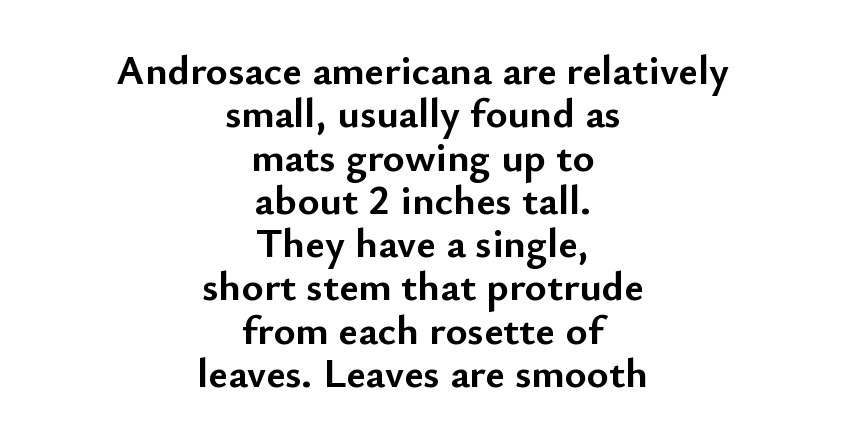
Q: Is the text bold? A: Yes.
Q: Is the text italic (slanted)? A: No, it is upright.
Q: Is the typeface a serif or a sans-serif typeface? A: Sans-serif.
Q: Is the text underlined? A: No.
Q: How is the paragraph aligned? A: Centered.
Q: Is the spacing between letters normal or unusually wide? A: Normal.
Q: Is the spacing between lines tight, normal or loose? A: Tight.
Q: Width (condensed, normal, or wide)? A: Normal.
Q: Stroke contrast? A: Low.
Q: x-height? A: Small.
Q: Monospaced? A: No.
